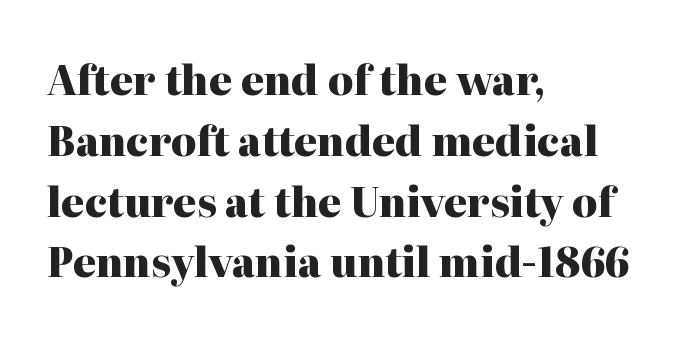
The image shows 40 px heavy serif type, upright; set left-aligned, normal line spacing (1.52x), normal letter spacing, not underlined; high stroke contrast and a medium x-height.
